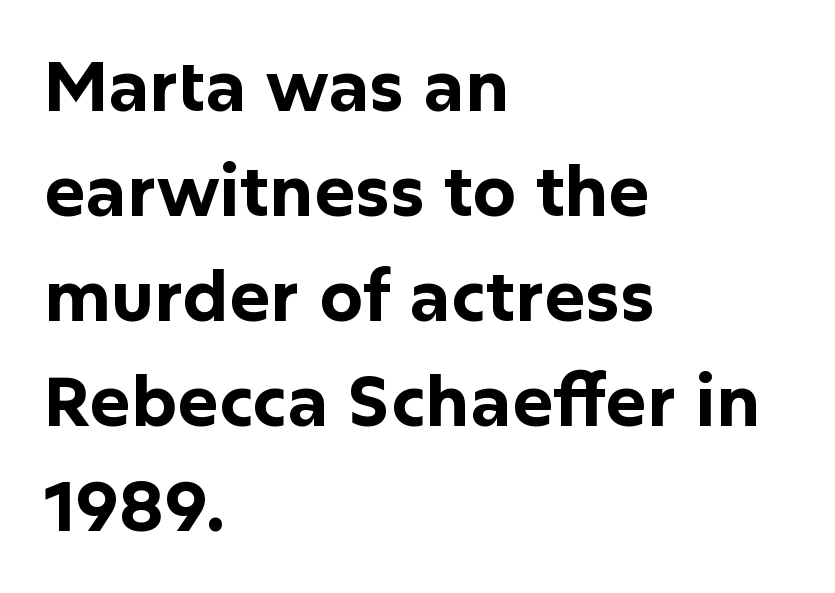
{"serif": "no", "italic": "no", "bold": "yes", "weight": "bold", "width": "normal", "stroke_contrast": "low", "x_height": "medium", "monospaced": "no", "underline": "no", "align": "left", "line_spacing": "normal", "line_spacing_ratio": 1.52, "letter_spacing": "normal", "letter_spacing_em": 0.0, "glyph_px": 69}
